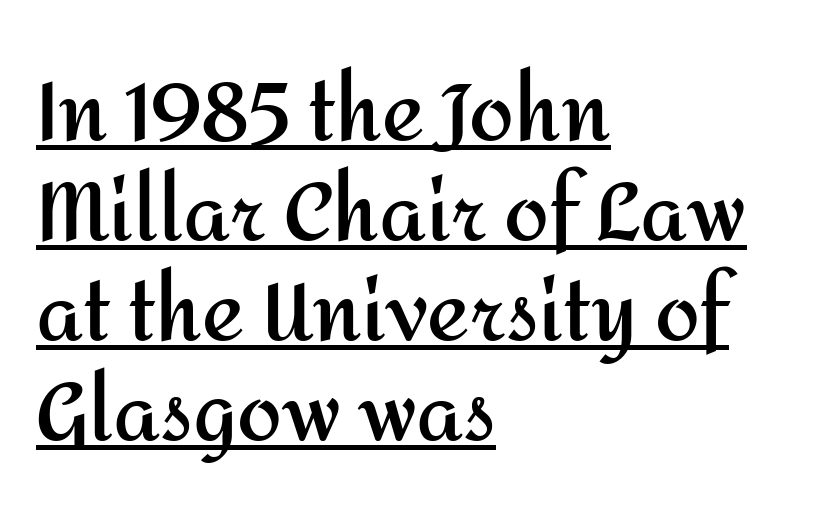
{"serif": "no", "italic": "no", "bold": "yes", "weight": "semibold", "width": "normal", "stroke_contrast": "medium", "x_height": "medium", "monospaced": "no", "underline": "yes", "align": "left", "line_spacing": "normal", "line_spacing_ratio": 1.25, "letter_spacing": "normal", "letter_spacing_em": 0.0, "glyph_px": 80}
